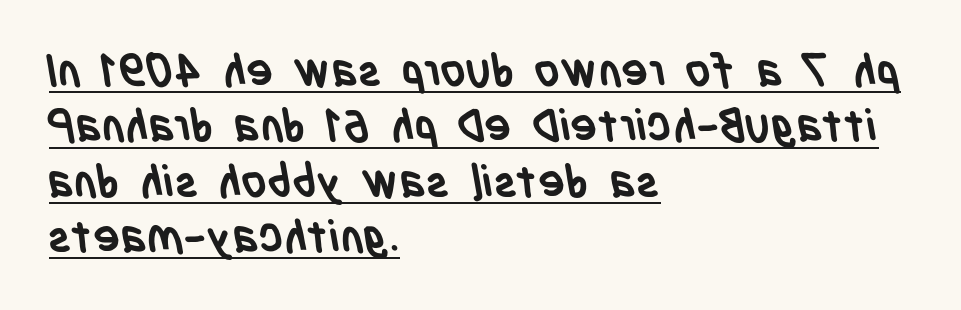
The image shows 45 px semibold, condensed sans-serif type; set left-aligned, line spacing 1.23x, normal letter spacing, underlined; low stroke contrast and a large x-height.
